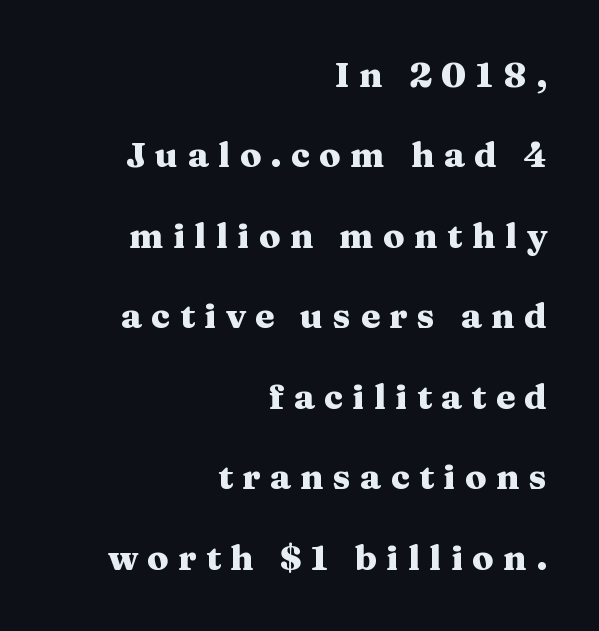
Q: Is the text bold? A: Yes.
Q: Is the text italic (slanted)? A: No, it is upright.
Q: Is the typeface a serif or a sans-serif typeface? A: Serif.
Q: Is the text underlined? A: No.
Q: How is the paragraph aligned? A: Right-aligned.
Q: Is the spacing between letters normal or unusually wide? A: Unusually wide.
Q: Is the spacing between lines tight, normal or loose? A: Loose.
Q: Width (condensed, normal, or wide)? A: Wide.
Q: Stroke contrast? A: Medium.
Q: x-height? A: Medium.
Q: Monospaced? A: No.
